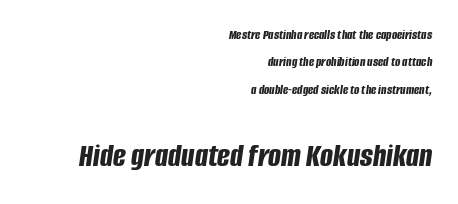
Two sizes are in play, and the larger belongs to the second block. The foot of each line stays bare and open. Here the designer chose a conventional face with non-uniform glyph widths. Each glyph is drawn with heavy, bold strokes. Summary of vertical rhythm: relaxed, with wide interline spacing.
